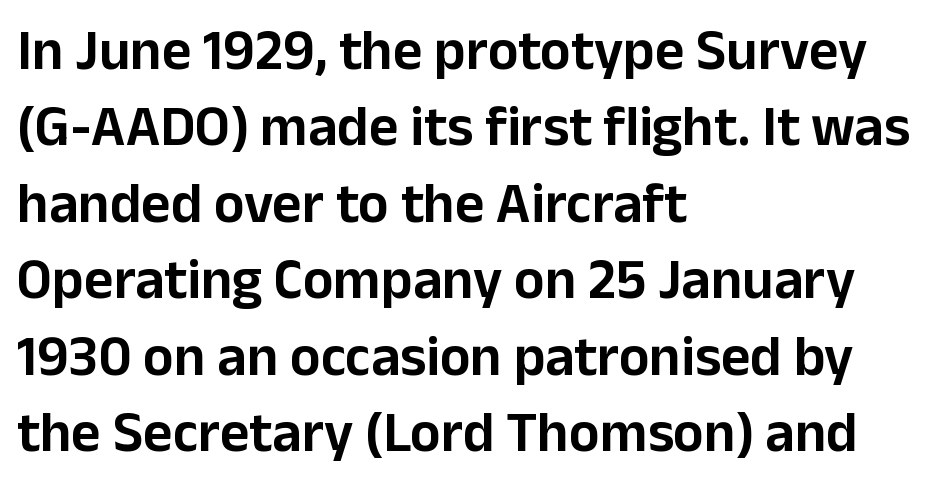
The image shows 57 px sans-serif type, upright; set left-aligned, normal line spacing (1.34x), normal letter spacing, not underlined; low stroke contrast and a medium x-height.
